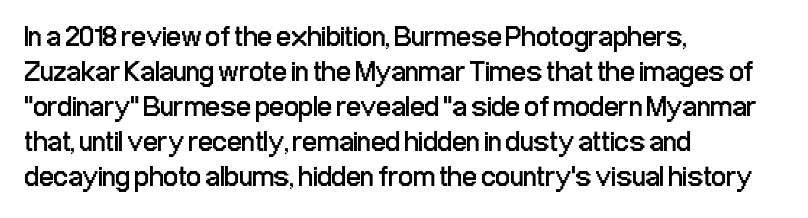
The image shows 29 px regular-weight, condensed sans-serif type, upright; set left-aligned, line spacing 1.21x, normal letter spacing, not underlined; low stroke contrast and a medium x-height.
